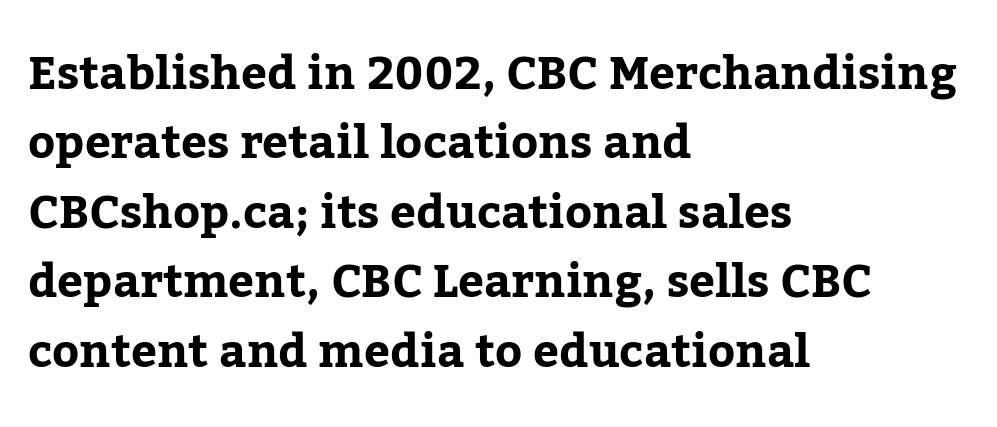
The image shows 46 px bold serif type, upright; set left-aligned, normal line spacing (1.51x), normal letter spacing, not underlined; low stroke contrast and a medium x-height.
